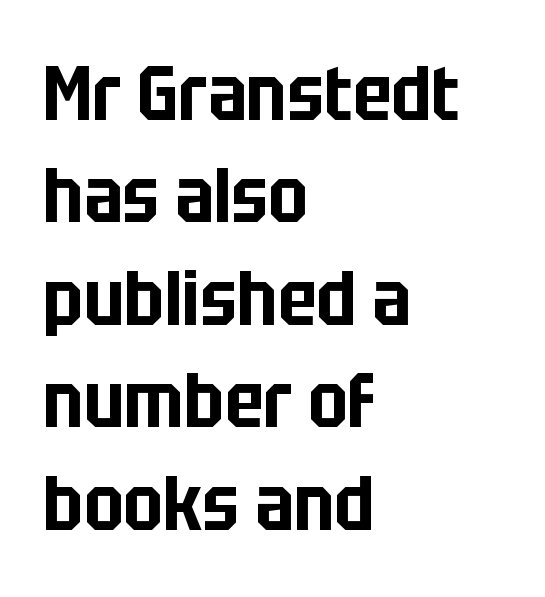
{"serif": "no", "italic": "no", "width": "condensed", "stroke_contrast": "low", "x_height": "large", "monospaced": "no", "underline": "no", "align": "left", "line_spacing": "normal", "line_spacing_ratio": 1.33, "letter_spacing": "normal", "letter_spacing_em": 0.0, "glyph_px": 77}
